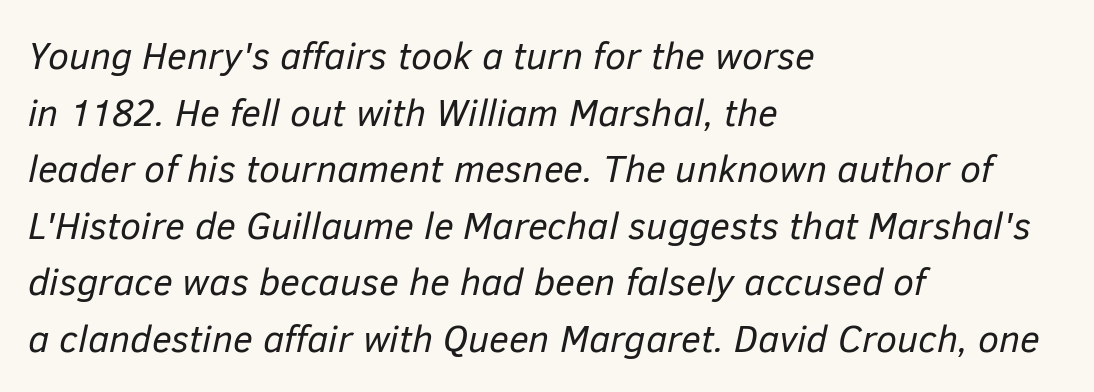
Q: Is the text bold? A: No.
Q: Is the text italic (slanted)? A: Yes, it leans right by about 12 degrees.
Q: Is the text underlined? A: No.
Q: How is the paragraph aligned? A: Left-aligned.
Q: Is the spacing between letters normal or unusually wide? A: Normal.
Q: Is the spacing between lines tight, normal or loose? A: Normal.
Q: Width (condensed, normal, or wide)? A: Normal.
Q: Stroke contrast? A: Low.
Q: x-height? A: Medium.
Q: Monospaced? A: No.
